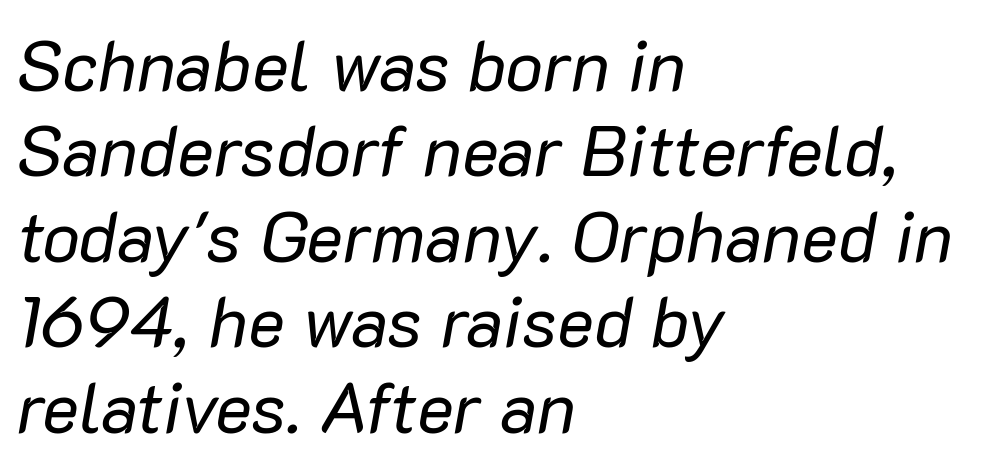
{"italic": "yes", "lean": "right", "slant_degrees": 10, "bold": "no", "weight": "regular", "width": "normal", "stroke_contrast": "low", "x_height": "medium", "monospaced": "no", "underline": "no", "align": "left", "line_spacing_ratio": 1.22, "letter_spacing": "normal", "letter_spacing_em": 0.0, "glyph_px": 70}
